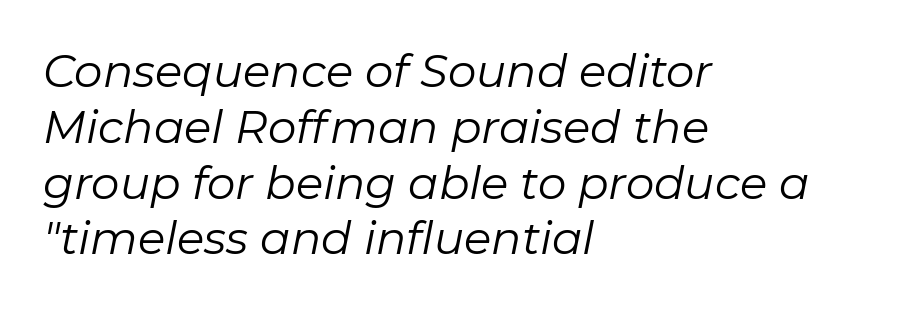
{"italic": "yes", "lean": "right", "slant_degrees": 11, "bold": "no", "weight": "regular", "width": "normal", "stroke_contrast": "low", "x_height": "medium", "monospaced": "no", "underline": "no", "align": "left", "line_spacing_ratio": 1.24, "letter_spacing": "normal", "letter_spacing_em": 0.0, "glyph_px": 45}
